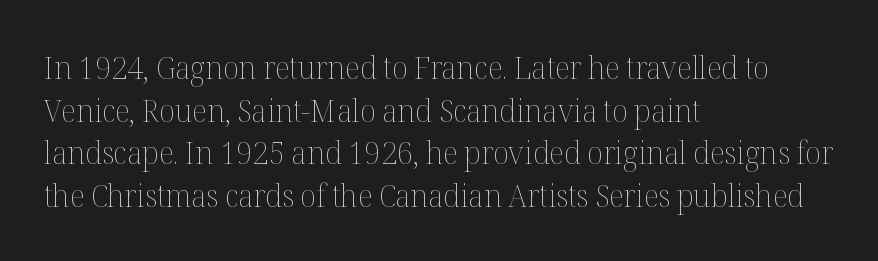
The image shows 32 px thin type, upright; set left-aligned, normal line spacing (1.33x), normal letter spacing, not underlined; medium stroke contrast and a medium x-height.
